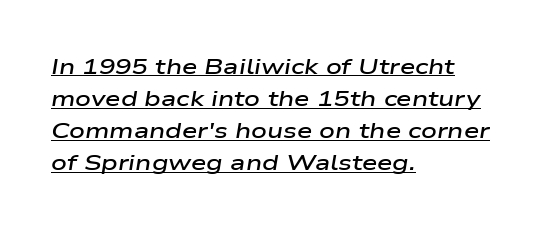
{"italic": "yes", "lean": "right", "slant_degrees": 9, "bold": "semi", "underline": "yes", "align": "left", "line_spacing": "normal", "line_spacing_ratio": 1.46, "letter_spacing": "normal", "letter_spacing_em": 0.0, "glyph_px": 22}
